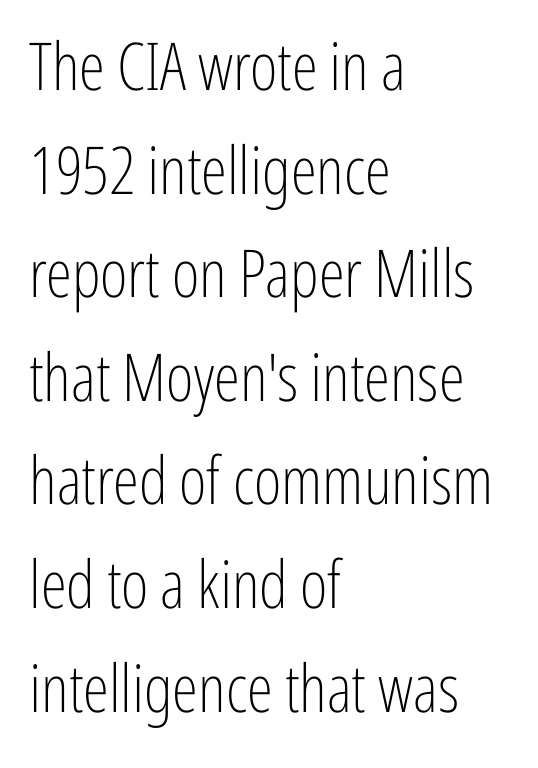
The image shows 66 px light, condensed sans-serif type, upright; set left-aligned, normal line spacing (1.57x), normal letter spacing, not underlined; low stroke contrast and a medium x-height.
